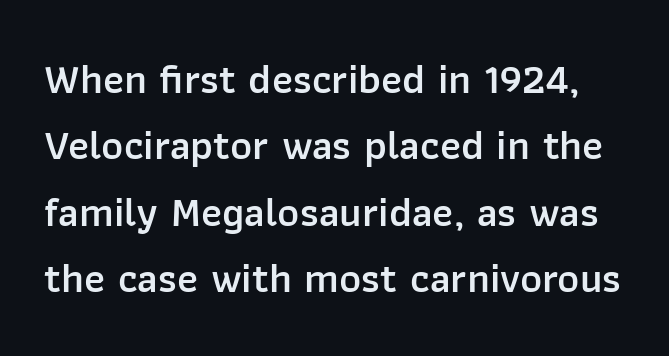
{"serif": "no", "italic": "no", "bold": "semi", "weight": "semibold", "width": "normal", "stroke_contrast": "low", "x_height": "medium", "monospaced": "no", "underline": "no", "line_spacing": "normal", "line_spacing_ratio": 1.58, "letter_spacing": "normal", "letter_spacing_em": 0.0, "glyph_px": 42}
